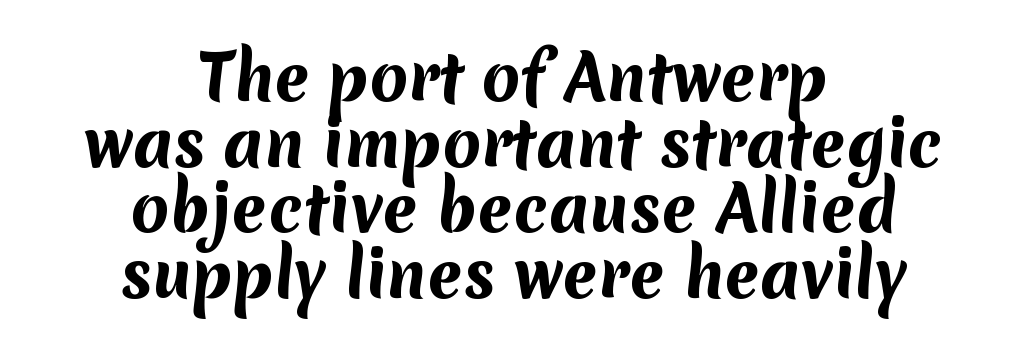
The image shows 62 px bold sans-serif type; set centered, tight line spacing (1.06x), normal letter spacing, not underlined; medium stroke contrast and a medium x-height.
